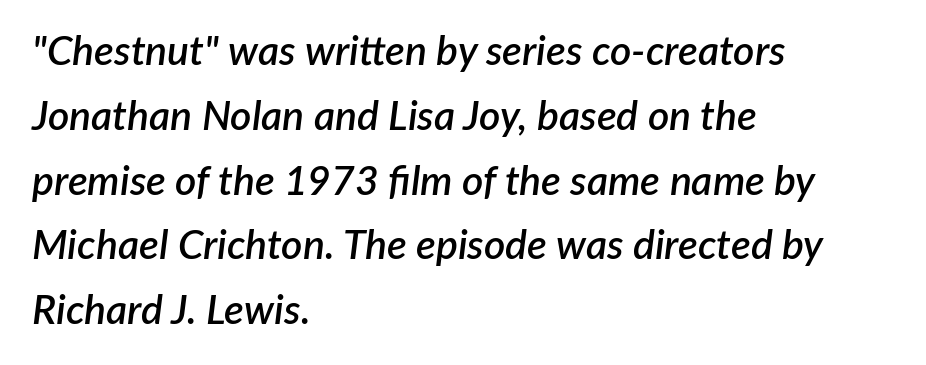
{"italic": "yes", "lean": "right", "slant_degrees": 7, "bold": "semi", "weight": "semibold", "width": "normal", "stroke_contrast": "low", "x_height": "medium", "monospaced": "no", "underline": "no", "align": "left", "line_spacing": "normal", "line_spacing_ratio": 1.58, "letter_spacing": "normal", "letter_spacing_em": 0.0, "glyph_px": 41}
